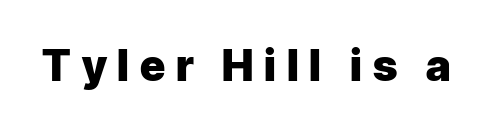
Q: Is the text bold? A: Yes.
Q: Is the text italic (slanted)? A: No, it is upright.
Q: Is the typeface a serif or a sans-serif typeface? A: Sans-serif.
Q: Is the text underlined? A: No.
Q: Is the spacing between letters normal or unusually wide? A: Unusually wide.
Q: Width (condensed, normal, or wide)? A: Normal.
Q: Stroke contrast? A: Low.
Q: x-height? A: Medium.
Q: Monospaced? A: No.
